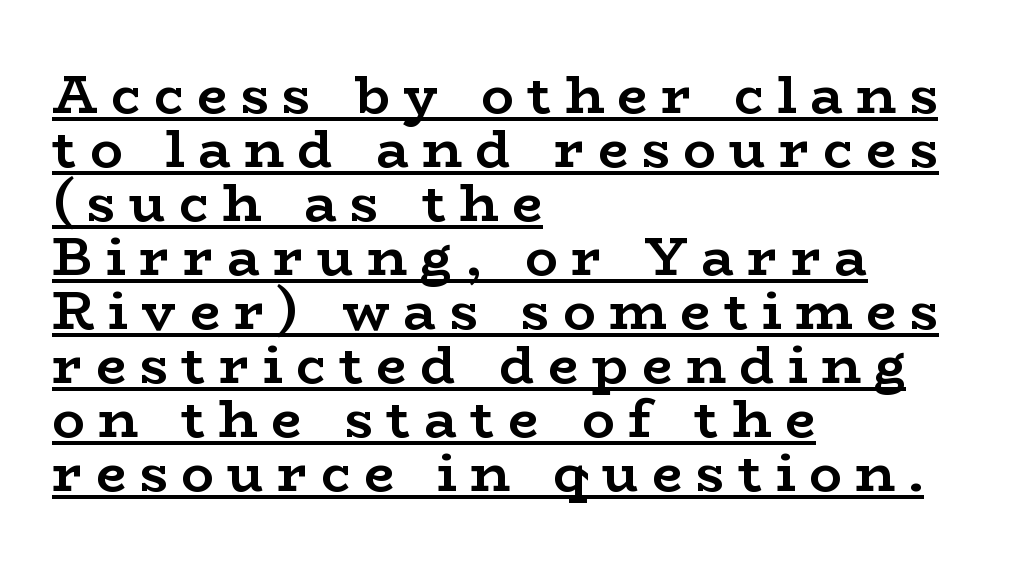
Q: Is the text bold? A: Yes.
Q: Is the text italic (slanted)? A: No, it is upright.
Q: Is the typeface a serif or a sans-serif typeface? A: Serif.
Q: Is the text underlined? A: Yes.
Q: How is the paragraph aligned? A: Left-aligned.
Q: Is the spacing between letters normal or unusually wide? A: Unusually wide.
Q: Is the spacing between lines tight, normal or loose? A: Tight.
Q: Width (condensed, normal, or wide)? A: Wide.
Q: Stroke contrast? A: Low.
Q: x-height? A: Medium.
Q: Monospaced? A: No.
